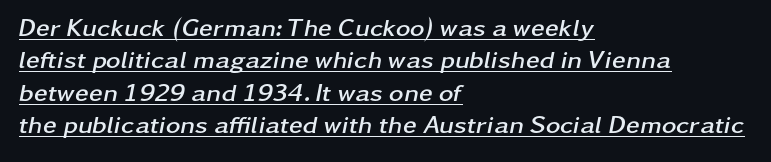
Q: Is the text bold? A: Yes.
Q: Is the text italic (slanted)? A: Yes, it leans right by about 11 degrees.
Q: Is the text underlined? A: Yes.
Q: How is the paragraph aligned? A: Left-aligned.
Q: Is the spacing between letters normal or unusually wide? A: Normal.
Q: Is the spacing between lines tight, normal or loose? A: Normal.
